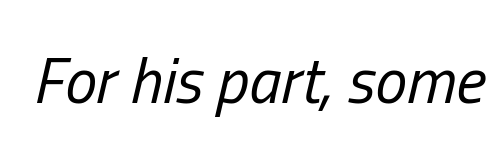
{"italic": "yes", "lean": "right", "slant_degrees": 13, "bold": "no", "weight": "regular", "width": "condensed", "stroke_contrast": "low", "x_height": "medium", "monospaced": "no", "underline": "no", "letter_spacing": "normal", "letter_spacing_em": 0.0, "glyph_px": 64}
